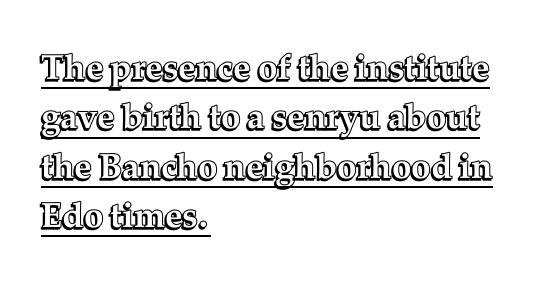
The image shows 35 px text type, upright; set left-aligned, normal line spacing (1.41x), normal letter spacing, underlined; a medium x-height.
